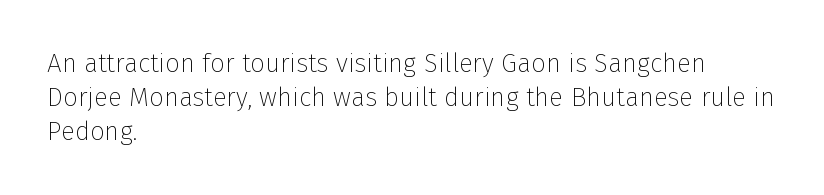
Q: Is the text bold? A: No.
Q: Is the text italic (slanted)? A: No, it is upright.
Q: Is the text underlined? A: No.
Q: How is the paragraph aligned? A: Left-aligned.
Q: Is the spacing between letters normal or unusually wide? A: Normal.
Q: Is the spacing between lines tight, normal or loose? A: Normal.
